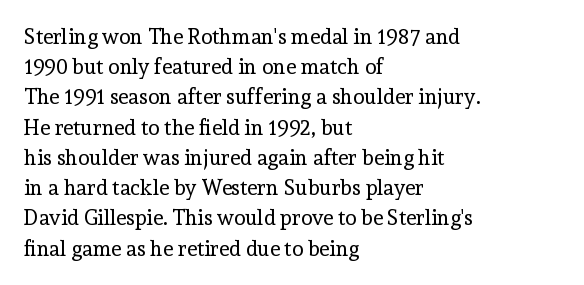
Regarding leading, the lines here are spaced in the standard way. Underline: absent. A classic flush-left, rag-right setting is used for this passage. Every character sits straight up, as roman type does.
